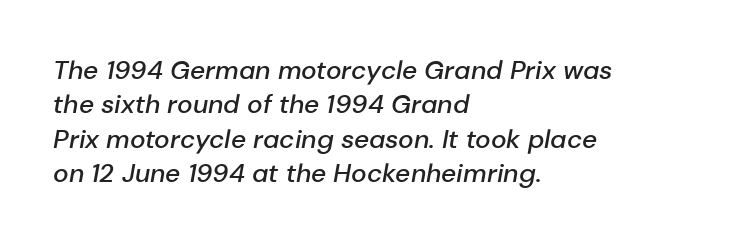
{"italic": "yes", "lean": "right", "slant_degrees": 10, "bold": "semi", "underline": "no", "align": "left", "line_spacing": "normal", "line_spacing_ratio": 1.32, "letter_spacing": "normal", "letter_spacing_em": 0.0, "glyph_px": 26}
